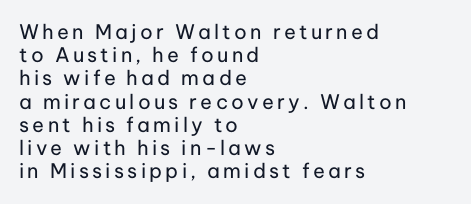
Every character sits straight up, as roman type does. Clear beneath every line of the passage. Caption: multi-line text, flush left, ragged right. Nothing heavy about these letters — not bold at all.
